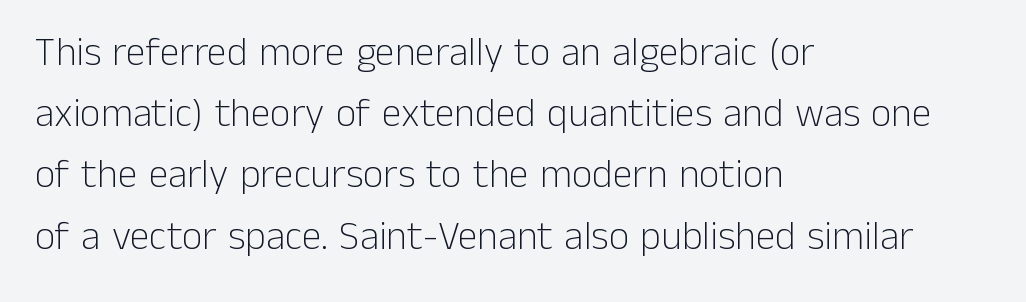
The letters stand straight up with perfectly vertical stems. Vertical spacing — default. In terms of letterspacing, this is plain default setting. Underline: absent.
